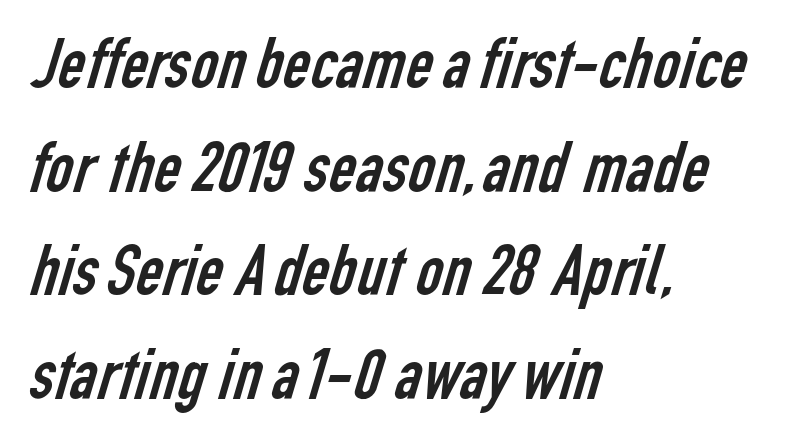
{"serif": "no", "bold": "no", "weight": "regular", "width": "condensed", "stroke_contrast": "low", "x_height": "medium", "monospaced": "no", "underline": "no", "align": "left", "line_spacing": "normal", "line_spacing_ratio": 1.4, "letter_spacing": "normal", "letter_spacing_em": 0.0, "glyph_px": 74}
